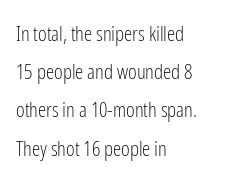
The image shows 21 px text type, upright; set left-aligned, line spacing 1.82x, normal letter spacing, not underlined.
